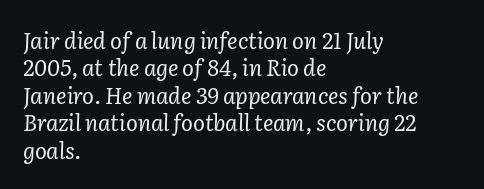
Letter spacing: default. In terms of leading, this rendering sits right in the middle. A light-to-regular cut is what we see here. Is the type slanted? Yes — the strokes lean at a clear angle.
